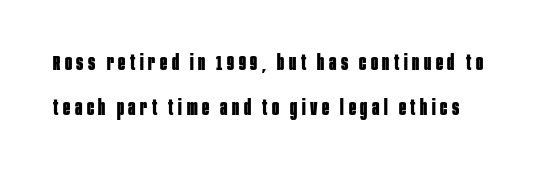
The image shows 21 px bold type, upright; set loose line spacing (2.15x), unusually wide letter spacing (+0.22 em), not underlined.
